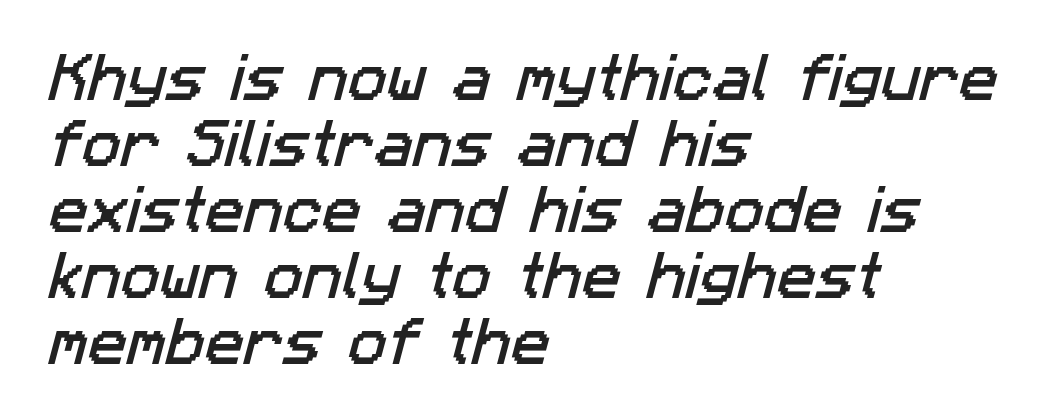
{"serif": "no", "width": "normal", "stroke_contrast": "low", "x_height": "medium", "monospaced": "no", "underline": "no", "align": "left", "line_spacing": "normal", "line_spacing_ratio": 1.27, "letter_spacing": "normal", "letter_spacing_em": 0.0, "glyph_px": 52}
